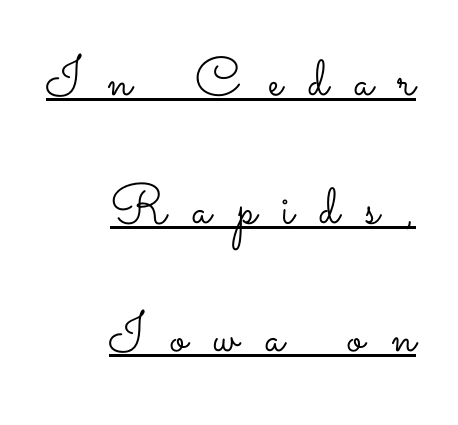
{"bold": "no", "weight": "light", "width": "wide", "stroke_contrast": "low", "x_height": "small", "monospaced": "no", "underline": "yes", "align": "right", "line_spacing": "loose", "line_spacing_ratio": 2.33, "letter_spacing": "wide", "letter_spacing_em": 0.47, "glyph_px": 55}
